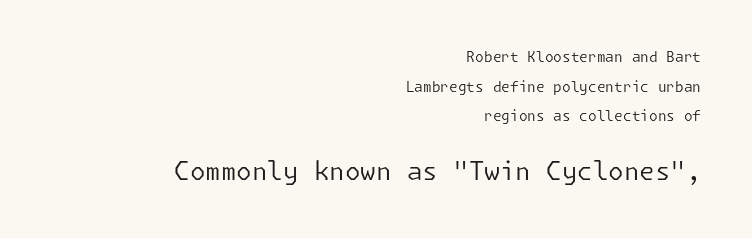
The image shows 25 px text type, upright; set right-aligned, loose line spacing (2.12x), normal letter spacing, not underlined; the second (bottom) block is 1.79x larger.
